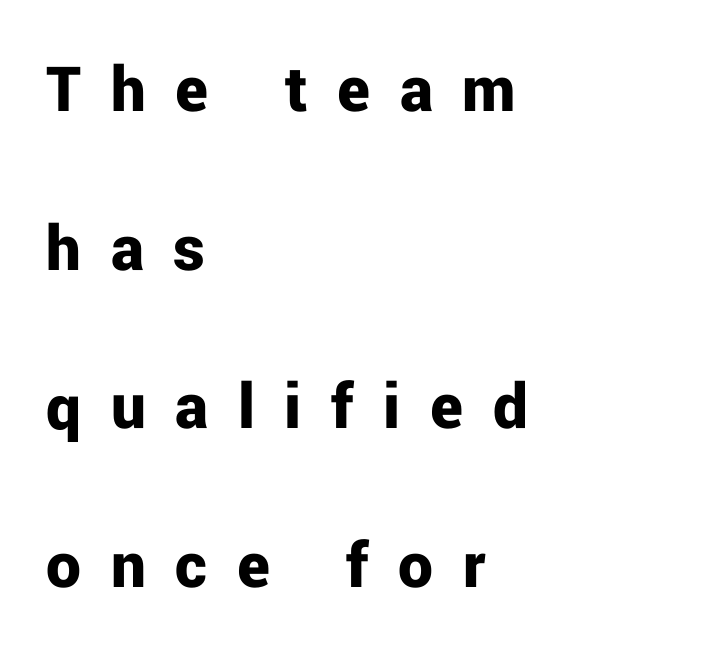
Q: Is the text bold? A: Yes.
Q: Is the text italic (slanted)? A: No, it is upright.
Q: Is the typeface a serif or a sans-serif typeface? A: Sans-serif.
Q: Is the text underlined? A: No.
Q: How is the paragraph aligned? A: Left-aligned.
Q: Is the spacing between letters normal or unusually wide? A: Unusually wide.
Q: Is the spacing between lines tight, normal or loose? A: Loose.
Q: Width (condensed, normal, or wide)? A: Normal.
Q: Stroke contrast? A: Low.
Q: x-height? A: Medium.
Q: Monospaced? A: No.
